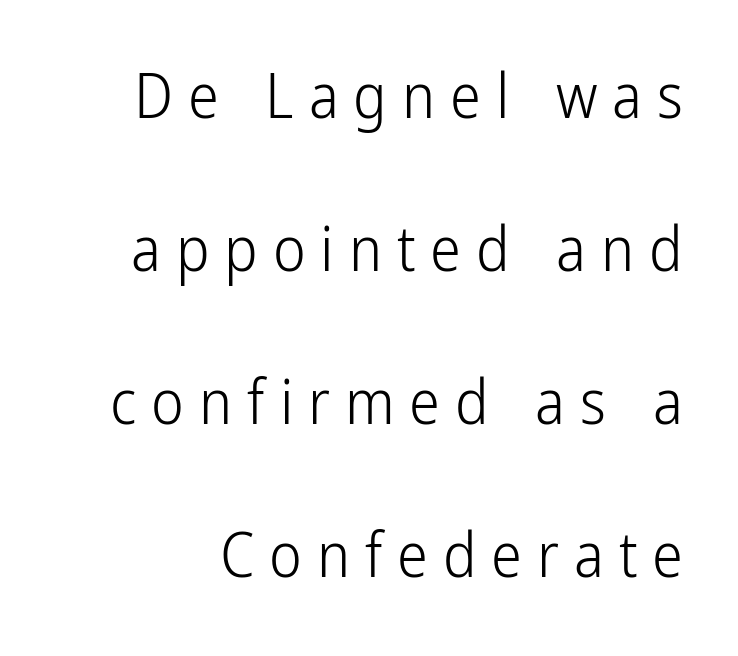
The image shows 62 px light, condensed sans-serif type, upright; set loose line spacing (2.47x), unusually wide letter spacing (+0.24 em), not underlined; low stroke contrast and a medium x-height.
